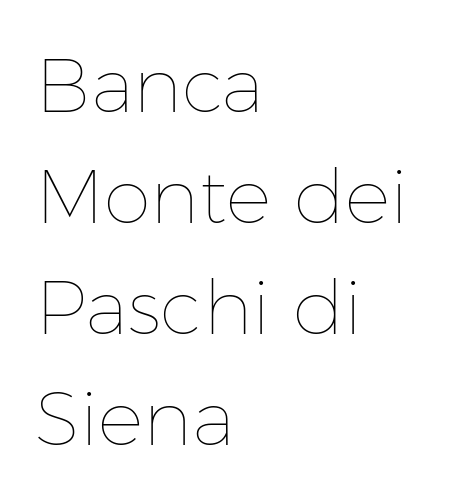
{"italic": "no", "bold": "no", "weight": "thin", "width": "normal", "stroke_contrast": "low", "x_height": "medium", "monospaced": "no", "underline": "no", "align": "left", "line_spacing": "normal", "line_spacing_ratio": 1.46, "letter_spacing": "normal", "letter_spacing_em": 0.0, "glyph_px": 76}
